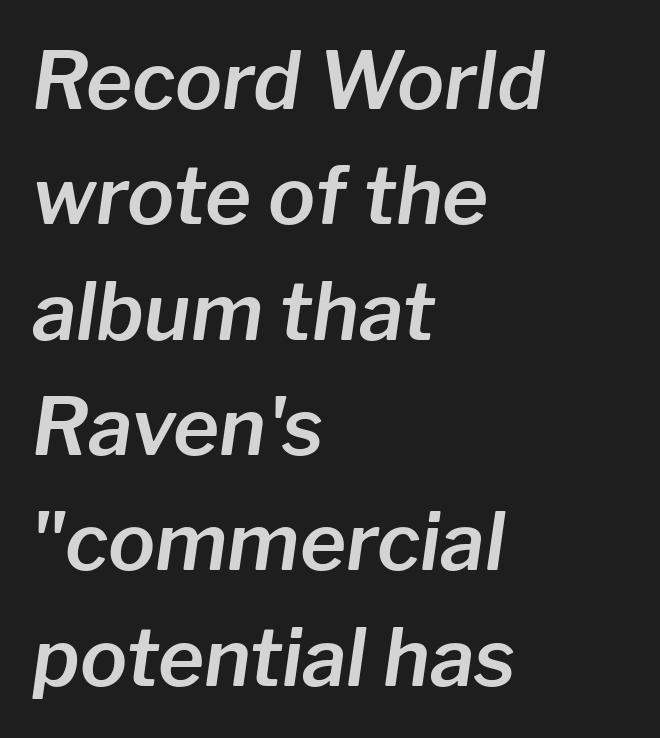
Q: Is the text italic (slanted)? A: Yes, it leans right by about 8 degrees.
Q: Is the text underlined? A: No.
Q: How is the paragraph aligned? A: Left-aligned.
Q: Is the spacing between letters normal or unusually wide? A: Normal.
Q: Is the spacing between lines tight, normal or loose? A: Normal.
Q: Width (condensed, normal, or wide)? A: Normal.
Q: Stroke contrast? A: Low.
Q: x-height? A: Medium.
Q: Monospaced? A: No.
